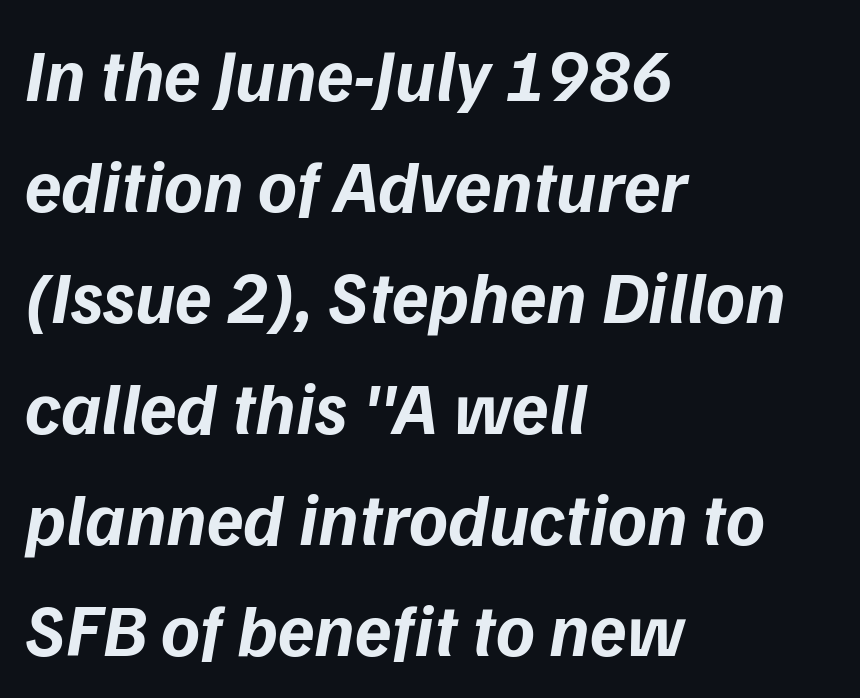
Q: Is the text bold? A: Yes.
Q: Is the typeface a serif or a sans-serif typeface? A: Sans-serif.
Q: Is the text underlined? A: No.
Q: How is the paragraph aligned? A: Left-aligned.
Q: Is the spacing between letters normal or unusually wide? A: Normal.
Q: Is the spacing between lines tight, normal or loose? A: Normal.
Q: Width (condensed, normal, or wide)? A: Normal.
Q: Stroke contrast? A: Low.
Q: x-height? A: Medium.
Q: Monospaced? A: No.
